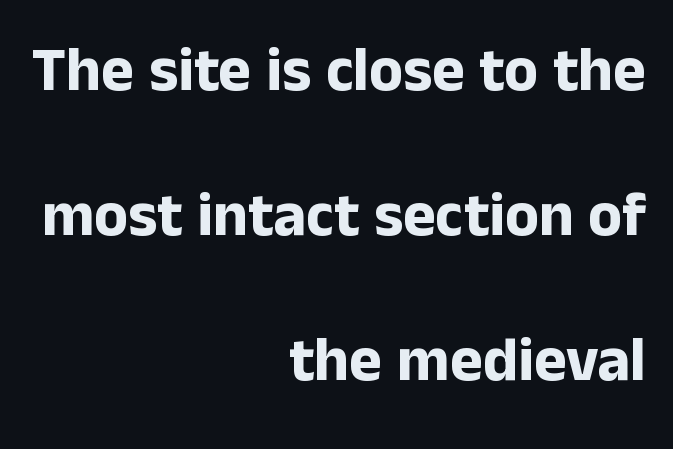
The image shows 62 px bold sans-serif type, upright; set right-aligned, loose line spacing (2.34x), normal letter spacing, not underlined; low stroke contrast and a medium x-height.
